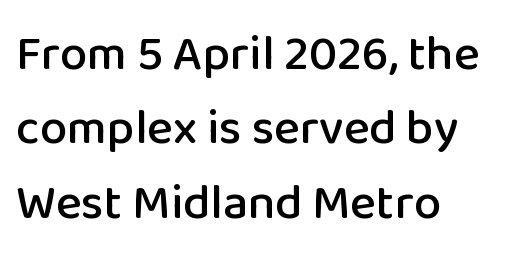
{"serif": "no", "italic": "no", "width": "normal", "stroke_contrast": "low", "x_height": "medium", "monospaced": "no", "underline": "no", "align": "left", "line_spacing": "normal", "line_spacing_ratio": 1.52, "letter_spacing": "normal", "letter_spacing_em": 0.0, "glyph_px": 49}
